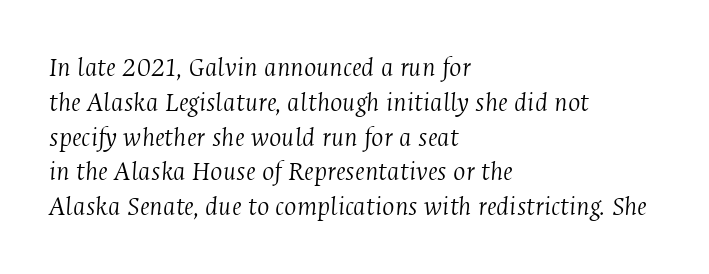
The image shows 29 px light, condensed serif type, italic (leaning right); set left-aligned, line spacing 1.2x, normal letter spacing, not underlined; medium stroke contrast and a medium x-height.
